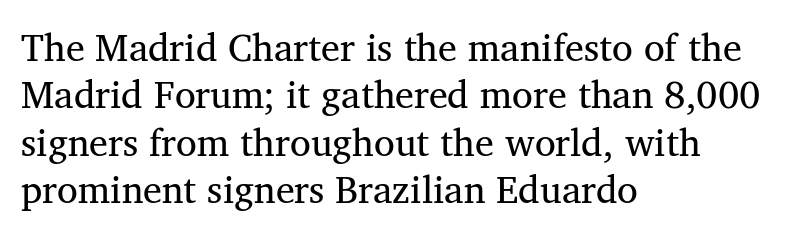
The image shows 38 px serif type, upright; set left-aligned, normal line spacing (1.25x), normal letter spacing, not underlined; medium stroke contrast and a medium x-height.
